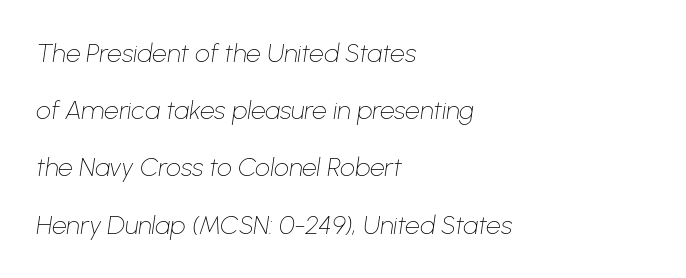
The ragged edge is on the right, which tells us the setting is flush left. No word sits above an underline. Stroke thickness stays within the range of a standard reading face or lighter. Is the type slanted? Yes — the strokes lean at a clear angle.
